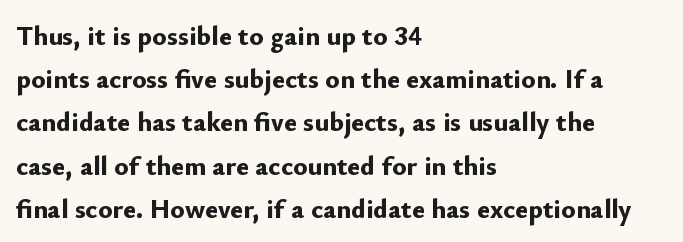
Layout note: lines flush left. Decoration check: the copy has no underline. Each new line begins a customary step beneath the previous one. The characters look thick and weighty, a clear bold. Do the letters lean? They stand straight.
